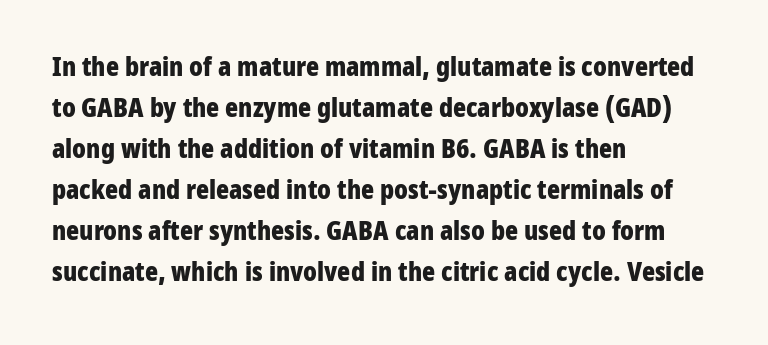
The image shows 27 px bold type, upright; set left-aligned, normal line spacing (1.52x), normal letter spacing, not underlined.
